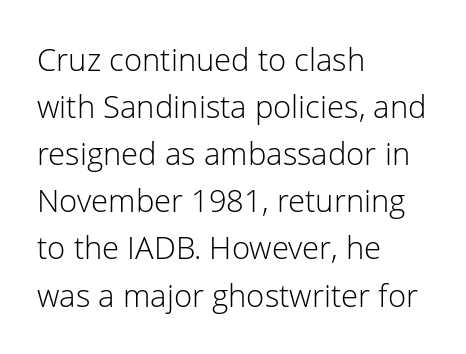
Q: Is the text bold? A: No.
Q: Is the text italic (slanted)? A: No, it is upright.
Q: Is the typeface a serif or a sans-serif typeface? A: Sans-serif.
Q: Is the text underlined? A: No.
Q: How is the paragraph aligned? A: Left-aligned.
Q: Is the spacing between letters normal or unusually wide? A: Normal.
Q: Is the spacing between lines tight, normal or loose? A: Normal.
Q: Width (condensed, normal, or wide)? A: Normal.
Q: Stroke contrast? A: Low.
Q: x-height? A: Medium.
Q: Monospaced? A: No.
